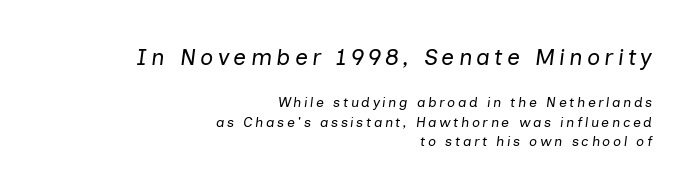
This rendering features lettering with no underline. The typesetter chose a ragged-left arrangement here. Think standard paragraph weight, or any step lighter than that. The axis of the letterforms is tilted away from vertical. The line-height multiplier appears to be the usual default.
